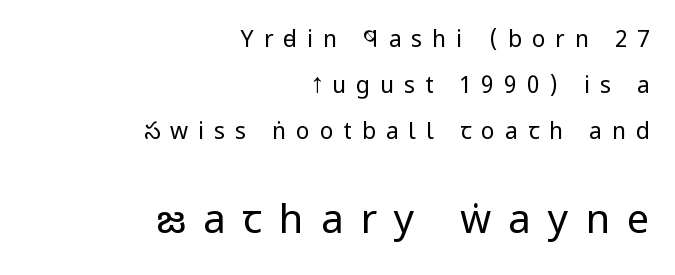
Plain, unruled lines of type. The typography opts for an upright posture over an oblique one. A sans-serif font was chosen for this passage. Right-aligned paragraph, ragged on the left.
